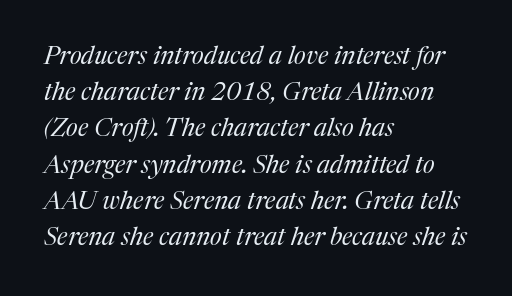
{"italic": "yes", "lean": "right", "slant_degrees": 17, "bold": "no", "underline": "no", "align": "left", "line_spacing": "normal", "line_spacing_ratio": 1.45, "letter_spacing": "normal", "letter_spacing_em": 0.0, "glyph_px": 25}
